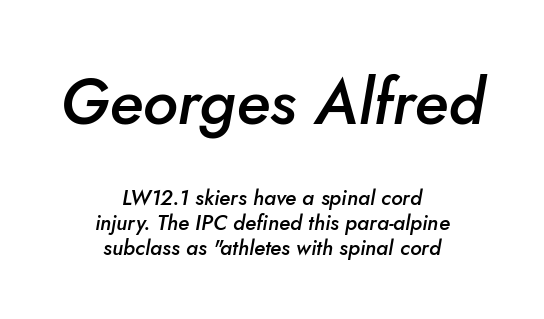
Q: Is the text bold? A: Semi-bold.
Q: Is the text italic (slanted)? A: Yes, it leans right by about 10 degrees.
Q: Is the text underlined? A: No.
Q: How is the paragraph aligned? A: Centered.
Q: Is the spacing between letters normal or unusually wide? A: Normal.
Q: Which block of text is set in a larger size, the first (top) or the second (bottom)? A: The first (top) one.
Q: Width (condensed, normal, or wide)? A: Normal.
Q: Stroke contrast? A: Low.
Q: x-height? A: Small.
Q: Monospaced? A: No.
